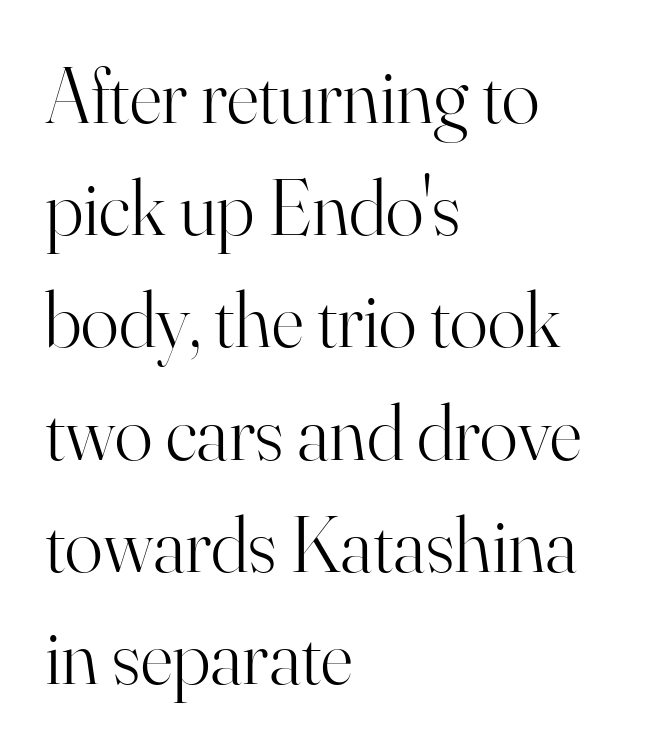
The image shows 79 px light serif type, upright; set left-aligned, normal line spacing (1.42x), normal letter spacing, not underlined; high stroke contrast and a small x-height.
